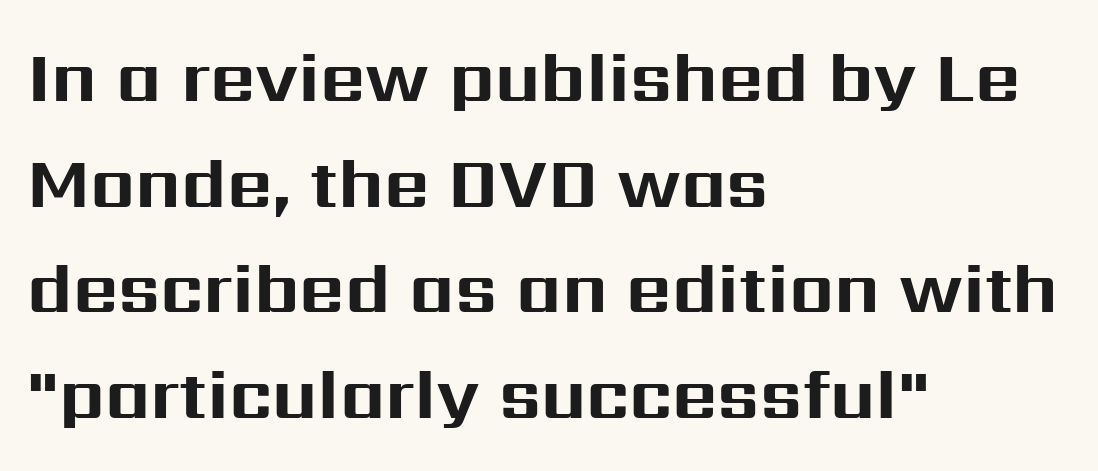
{"serif": "no", "italic": "no", "bold": "yes", "weight": "bold", "width": "normal", "stroke_contrast": "medium", "x_height": "medium", "monospaced": "no", "underline": "no", "align": "left", "line_spacing": "normal", "line_spacing_ratio": 1.51, "letter_spacing": "normal", "letter_spacing_em": 0.0, "glyph_px": 70}
